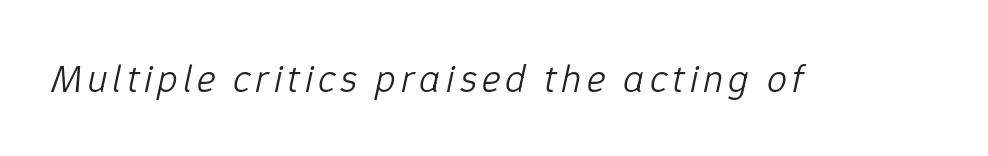
{"italic": "yes", "lean": "right", "slant_degrees": 12, "bold": "no", "weight": "light", "width": "normal", "stroke_contrast": "low", "x_height": "medium", "monospaced": "no", "underline": "no", "glyph_px": 40}
